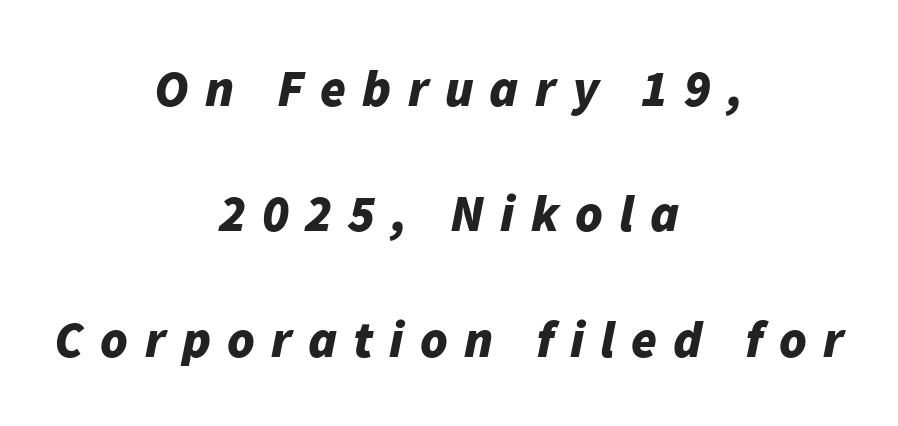
The whole block is typeset with a tilt. Observe the wide spacing: letters keep a clear distance from each other. A great deal of white space separates one row of letters from the next. The area under the type is left untouched.
